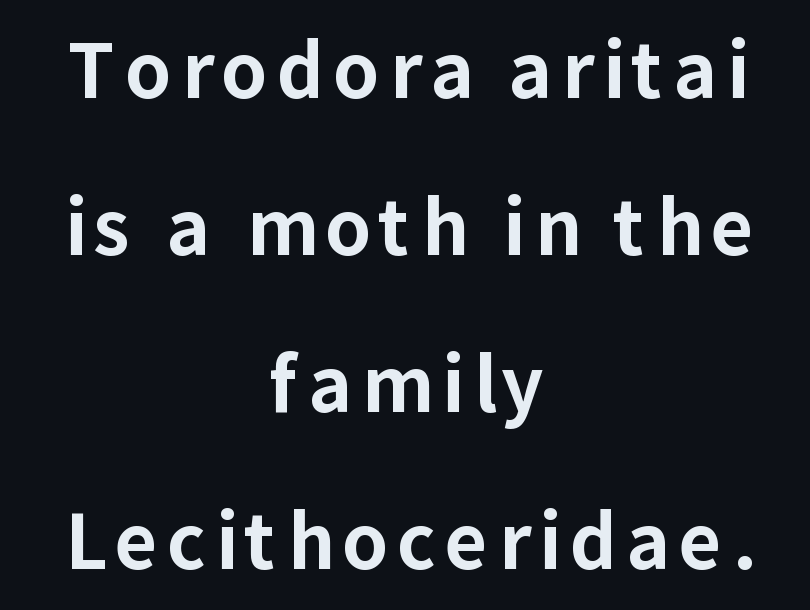
Spacing verdict: proportional, widths tailored to each character. Is there any slant? The stems are plumb. The font is running at its bold setting. In terms of leading, this rendering errs on the spacious side.
